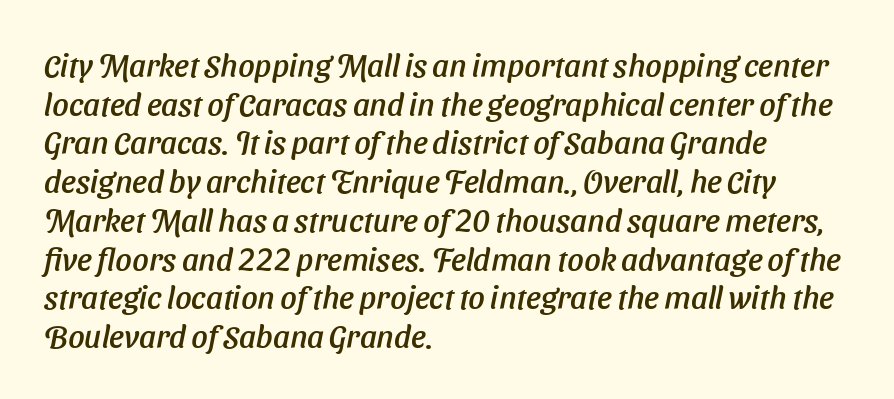
The image shows 32 px text type, italic (leaning right); set left-aligned, line spacing 1.21x, normal letter spacing, not underlined; low stroke contrast and a medium x-height.
